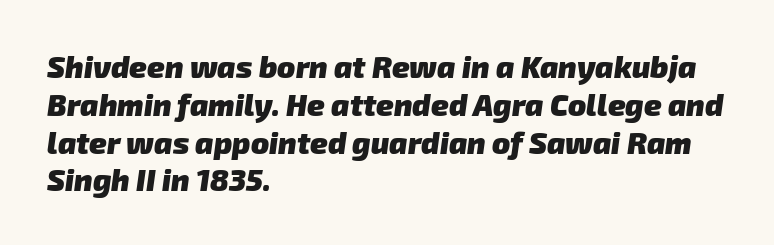
Each line starts at the same left margin while the right side varies. Glance below the letters and you will spot only blank space. No extra tracking has been applied to these lines. Its strokes are broad and dark, the hallmark of bold type. The leading is moderate, giving the passage an even texture. The rendering uses natural spacing where letterforms have individual widths.
